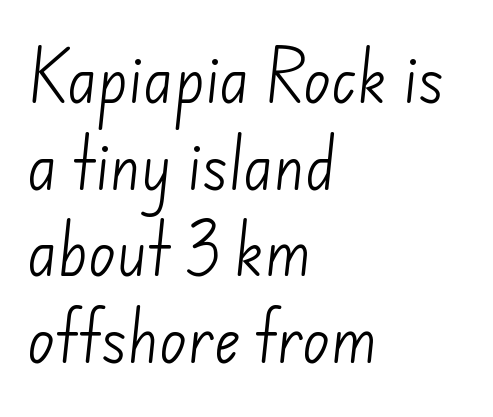
{"serif": "no", "bold": "no", "weight": "light", "width": "normal", "stroke_contrast": "low", "x_height": "small", "monospaced": "no", "underline": "no", "align": "left", "line_spacing": "normal", "line_spacing_ratio": 1.52, "letter_spacing": "normal", "letter_spacing_em": 0.0, "glyph_px": 57}
